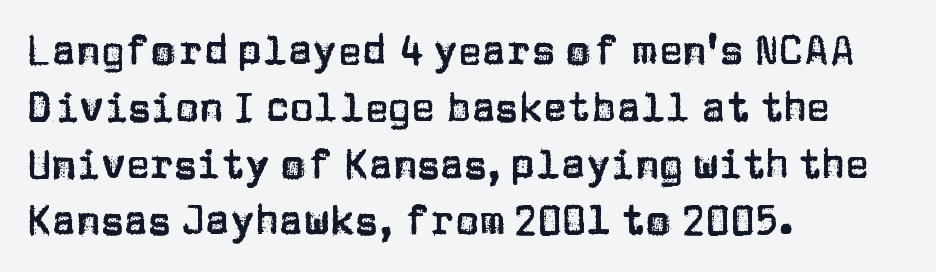
The image shows 40 px sans-serif type, upright; set left-aligned, normal line spacing (1.42x), normal letter spacing, not underlined; low stroke contrast and a large x-height.
